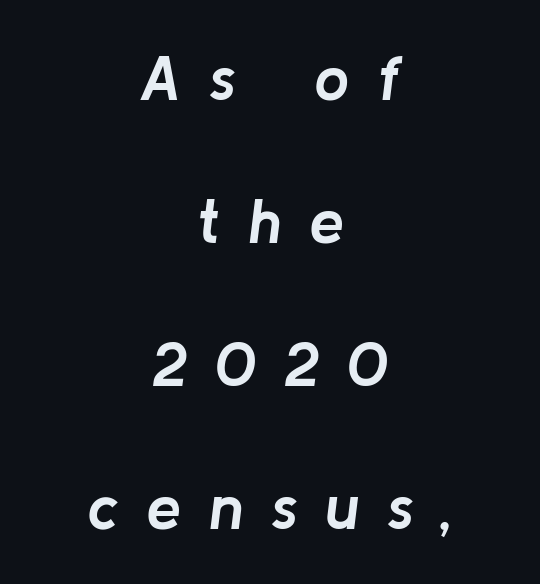
{"italic": "yes", "lean": "right", "slant_degrees": 8, "bold": "yes", "weight": "semibold", "width": "normal", "stroke_contrast": "low", "x_height": "medium", "monospaced": "no", "underline": "no", "align": "center", "line_spacing": "loose", "line_spacing_ratio": 2.27, "letter_spacing": "wide", "letter_spacing_em": 0.43, "glyph_px": 63}
